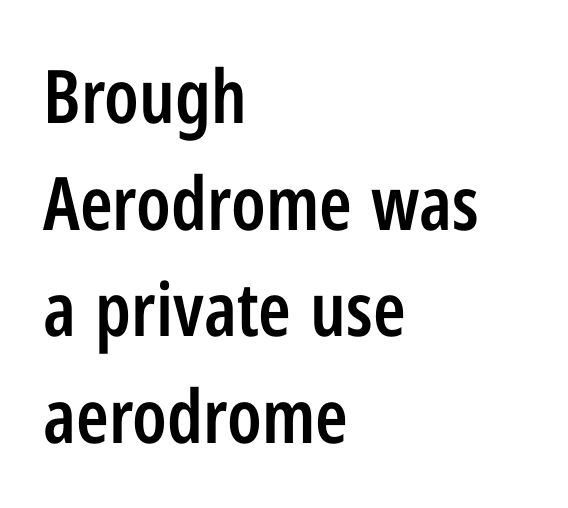
Q: Is the text bold? A: Semi-bold.
Q: Is the text italic (slanted)? A: No, it is upright.
Q: Is the typeface a serif or a sans-serif typeface? A: Sans-serif.
Q: Is the text underlined? A: No.
Q: How is the paragraph aligned? A: Left-aligned.
Q: Is the spacing between letters normal or unusually wide? A: Normal.
Q: Is the spacing between lines tight, normal or loose? A: Normal.
Q: Width (condensed, normal, or wide)? A: Condensed.
Q: Stroke contrast? A: Low.
Q: x-height? A: Medium.
Q: Monospaced? A: No.
